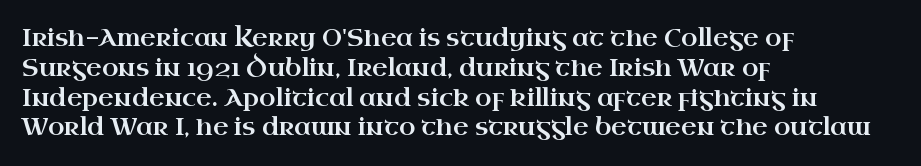
This sample uses an upright cut, with every glyph sitting square on the baseline. The space beneath each line is pristine and unruled. Short note: letters normally spaced. A classic flush-left, rag-right setting is used for this passage.
